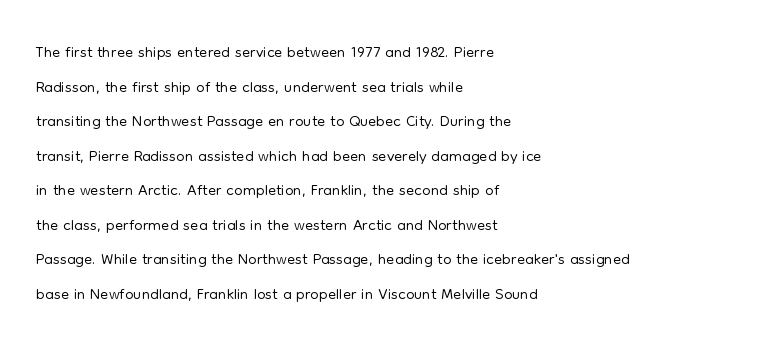
The image shows 24 px text type, upright; set left-aligned, normal line spacing (1.44x), normal letter spacing, not underlined.
